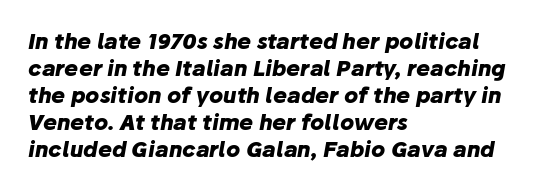
Q: Is the text bold? A: Yes.
Q: Is the text italic (slanted)? A: Yes, it leans right by about 10 degrees.
Q: Is the text underlined? A: No.
Q: How is the paragraph aligned? A: Left-aligned.
Q: Is the spacing between letters normal or unusually wide? A: Normal.
Q: Is the spacing between lines tight, normal or loose? A: Normal.
